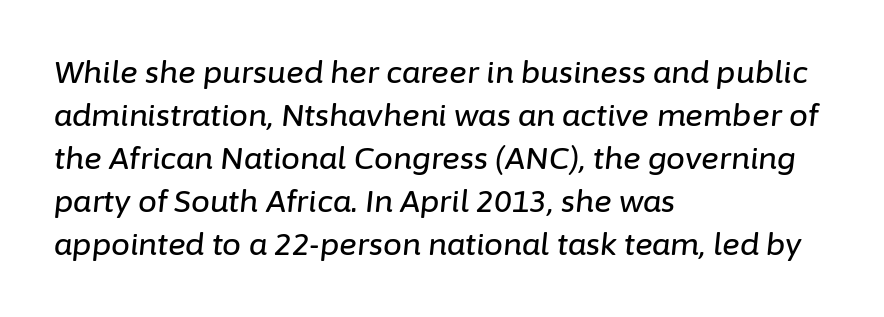
{"italic": "yes", "lean": "right", "slant_degrees": 6, "width": "normal", "stroke_contrast": "low", "x_height": "medium", "monospaced": "no", "underline": "no", "align": "left", "line_spacing": "normal", "line_spacing_ratio": 1.43, "letter_spacing": "normal", "letter_spacing_em": 0.0, "glyph_px": 30}
